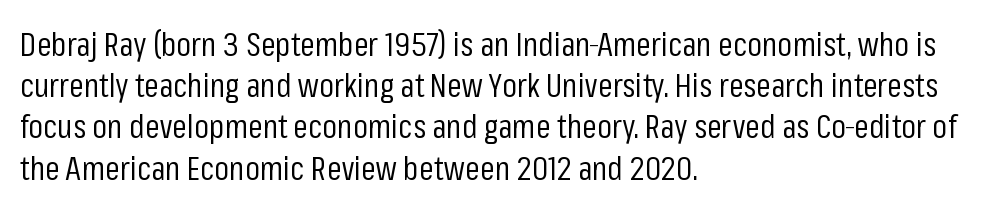
The image shows 33 px regular-weight, condensed sans-serif type, upright; set left-aligned, normal line spacing (1.25x), normal letter spacing, not underlined; low stroke contrast and a medium x-height.
